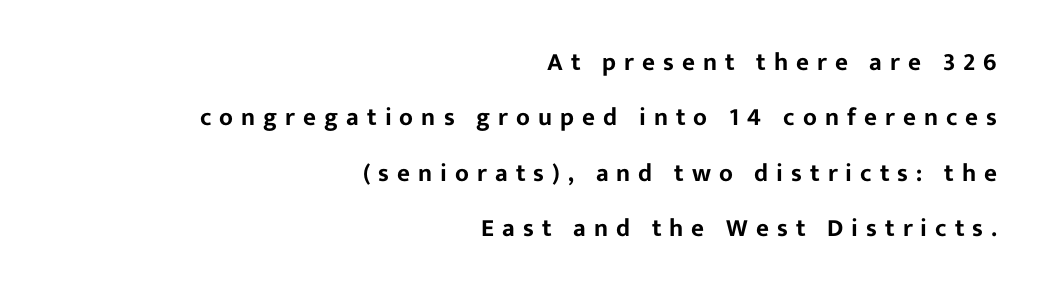
The image shows 25 px text type, upright; set right-aligned, loose line spacing (2.22x), unusually wide letter spacing (+0.32 em), not underlined.
